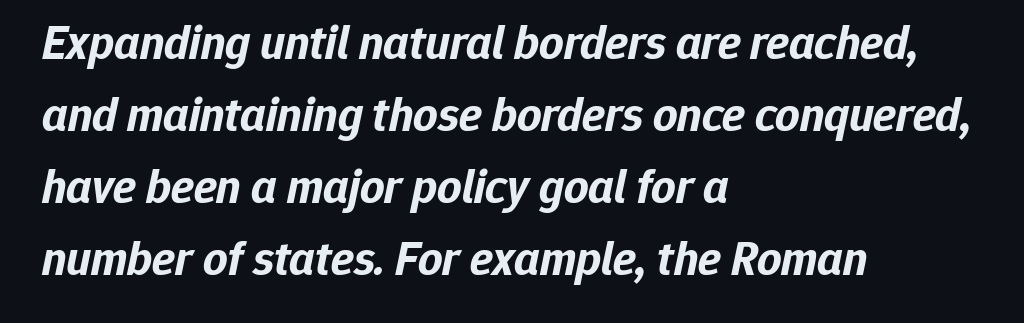
Q: Is the text bold? A: Yes.
Q: Is the text italic (slanted)? A: Yes, it leans right by about 12 degrees.
Q: Is the text underlined? A: No.
Q: How is the paragraph aligned? A: Left-aligned.
Q: Is the spacing between letters normal or unusually wide? A: Normal.
Q: Is the spacing between lines tight, normal or loose? A: Normal.
Q: Width (condensed, normal, or wide)? A: Normal.
Q: Stroke contrast? A: Low.
Q: x-height? A: Medium.
Q: Monospaced? A: No.
